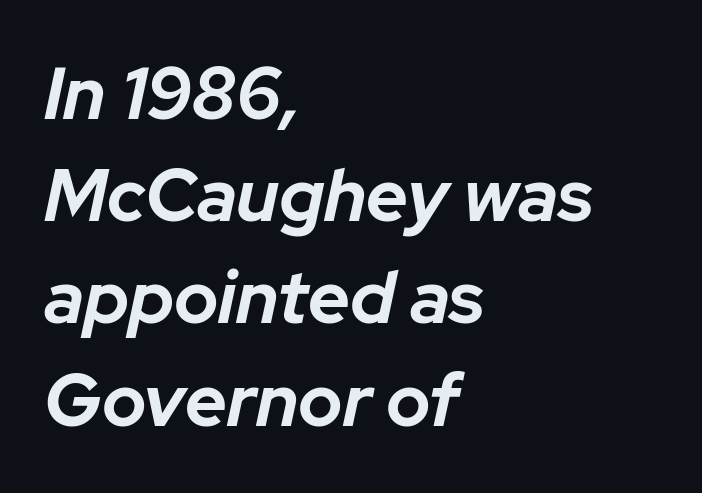
Q: Is the text bold? A: Yes.
Q: Is the text italic (slanted)? A: Yes, it leans right by about 12 degrees.
Q: Is the text underlined? A: No.
Q: How is the paragraph aligned? A: Left-aligned.
Q: Is the spacing between letters normal or unusually wide? A: Normal.
Q: Is the spacing between lines tight, normal or loose? A: Normal.
Q: Width (condensed, normal, or wide)? A: Normal.
Q: Stroke contrast? A: Low.
Q: x-height? A: Medium.
Q: Monospaced? A: No.
